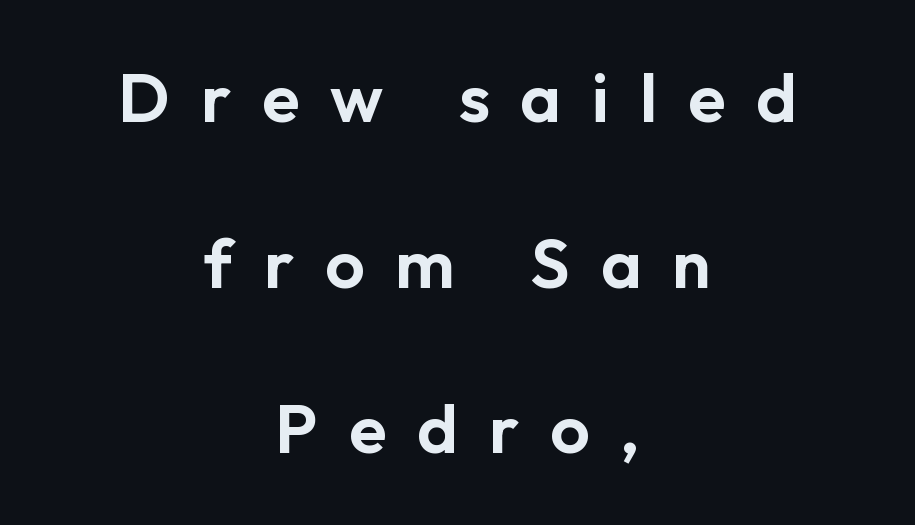
{"serif": "no", "italic": "no", "width": "normal", "stroke_contrast": "low", "x_height": "medium", "monospaced": "no", "underline": "no", "align": "center", "line_spacing": "loose", "line_spacing_ratio": 2.4, "letter_spacing": "wide", "letter_spacing_em": 0.45, "glyph_px": 69}
